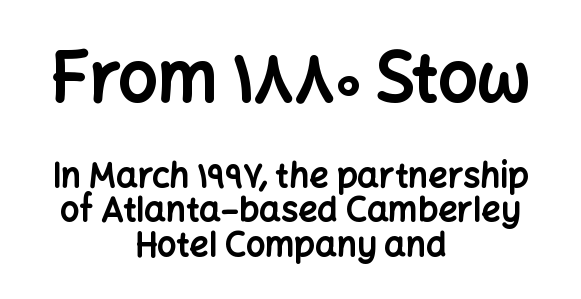
These lines were composed using upright roman letters. Is this a fixed-width face? No — the glyphs have proportional, varying widths. The face used here appears at its bigger size in the upper chunk. The strip under each line holds only bare page. Horizontally, the lines are justified to the midpoint only. Every letter is thick-stroked: bold, no question.
